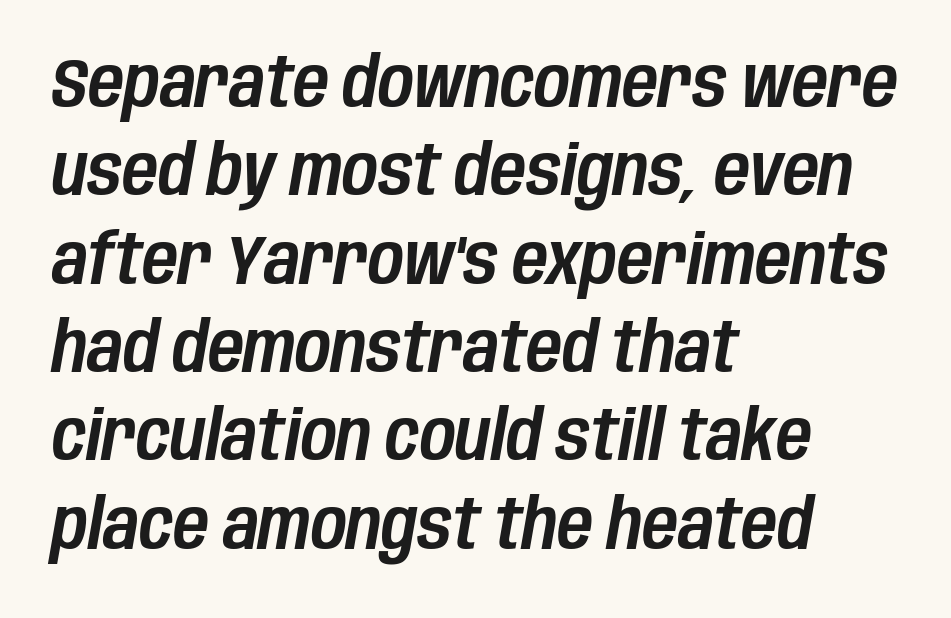
{"italic": "yes", "lean": "right", "slant_degrees": 10, "width": "condensed", "stroke_contrast": "low", "x_height": "large", "monospaced": "no", "underline": "no", "align": "left", "line_spacing": "normal", "line_spacing_ratio": 1.28, "letter_spacing": "normal", "letter_spacing_em": 0.0, "glyph_px": 69}
